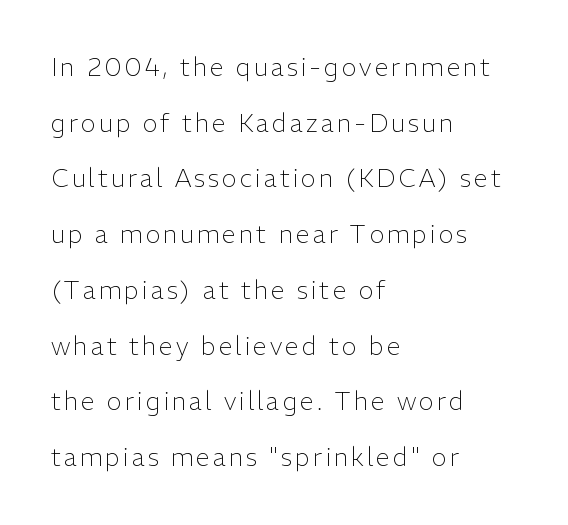
A typesetter would mark this as roman, not italic. Airy leading. Horizontally, the lines are justified to the leading edge only. No chunkiness to these letters — they're not bold. Words float on clear page, feet unadorned.
